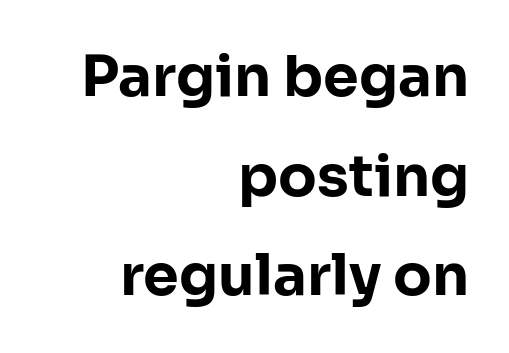
{"serif": "no", "italic": "no", "bold": "yes", "weight": "bold", "width": "normal", "stroke_contrast": "low", "x_height": "medium", "monospaced": "no", "underline": "no", "align": "right", "line_spacing_ratio": 1.75, "letter_spacing": "normal", "letter_spacing_em": 0.0, "glyph_px": 57}
